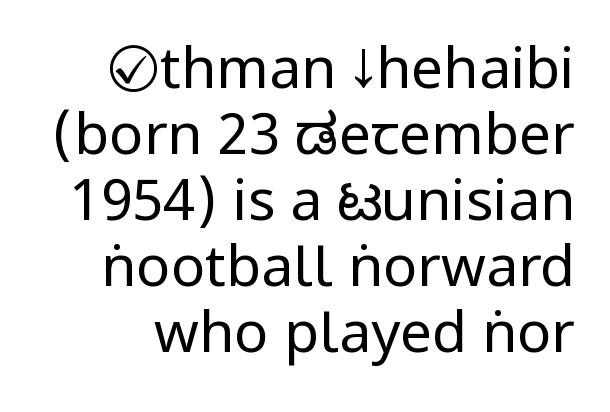
Vertical strokes here are truly vertical. A bare baseline throughout the passage. No feet cap the strokes, marking this as sans-serif type. What stands out about the letter spacing? Nothing — it is the standard amount. Think standard paragraph weight, or any step lighter than that. Note the varied advance widths — an 'i' is clearly narrower than an 'm'.
